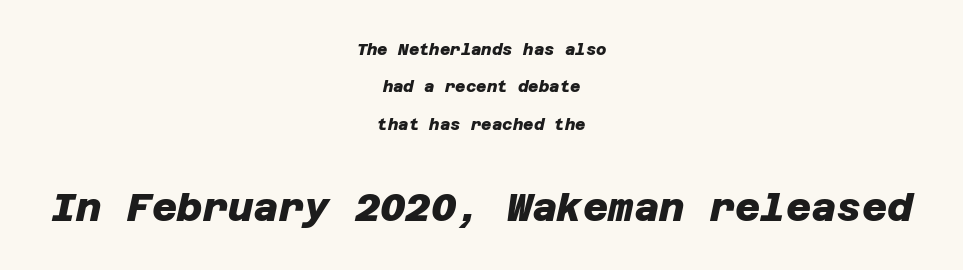
The image shows 39 px heavy sans-serif type; set centered, loose line spacing (2.34x), normal letter spacing, not underlined; the second (bottom) block is 2.44x larger; low stroke contrast and a large x-height.
